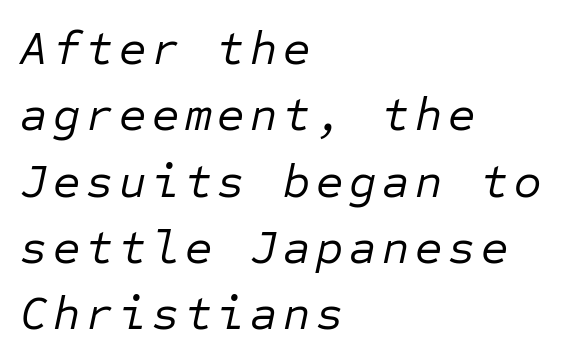
{"italic": "yes", "lean": "right", "slant_degrees": 12, "bold": "no", "weight": "regular", "width": "normal", "stroke_contrast": "low", "x_height": "medium", "monospaced": "yes", "underline": "no", "align": "left", "line_spacing": "normal", "line_spacing_ratio": 1.41, "glyph_px": 47}
